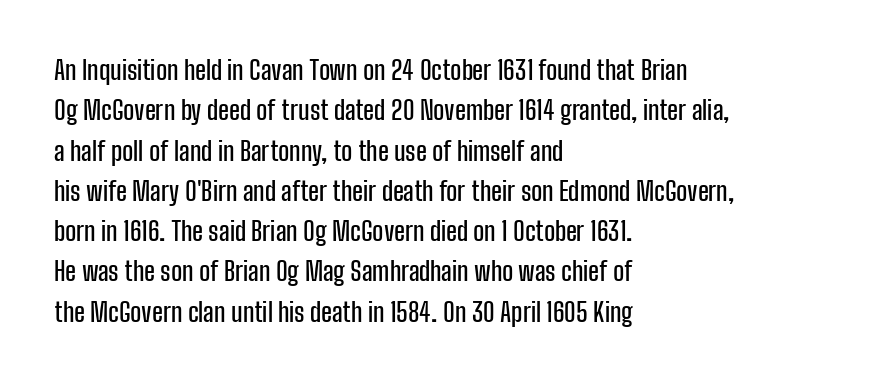
The image shows 26 px text type, upright; set left-aligned, normal line spacing (1.55x), normal letter spacing, not underlined.
